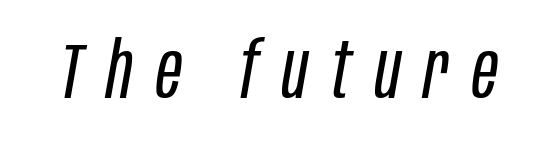
The image shows 78 px regular-weight, condensed type, italic (leaning right); set unusually wide letter spacing (+0.3 em), not underlined; low stroke contrast and a large x-height.
